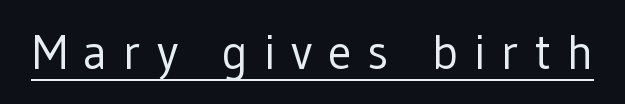
The image shows 48 px regular-weight sans-serif type, upright; set unusually wide letter spacing (+0.33 em), underlined; low stroke contrast and a medium x-height.
